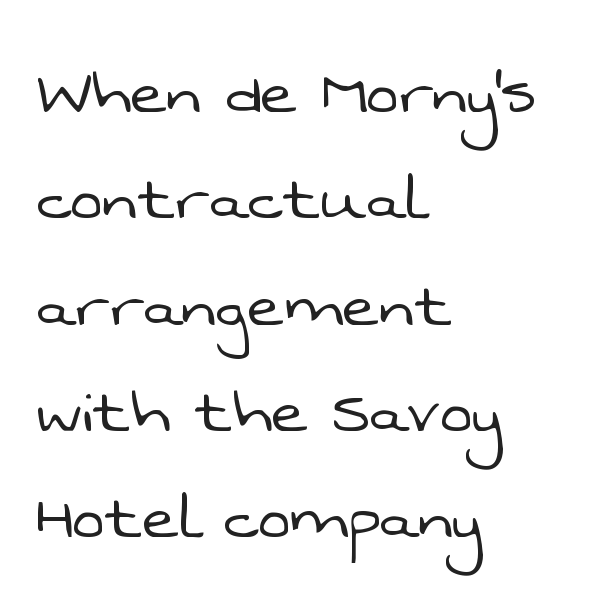
The image shows 77 px light sans-serif type; set left-aligned, normal line spacing (1.38x), normal letter spacing, not underlined; low stroke contrast and a medium x-height.
